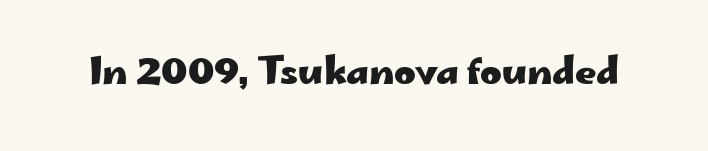
The image shows 37 px heavy, wide sans-serif type, upright; set normal letter spacing, not underlined; low stroke contrast and a small x-height.
